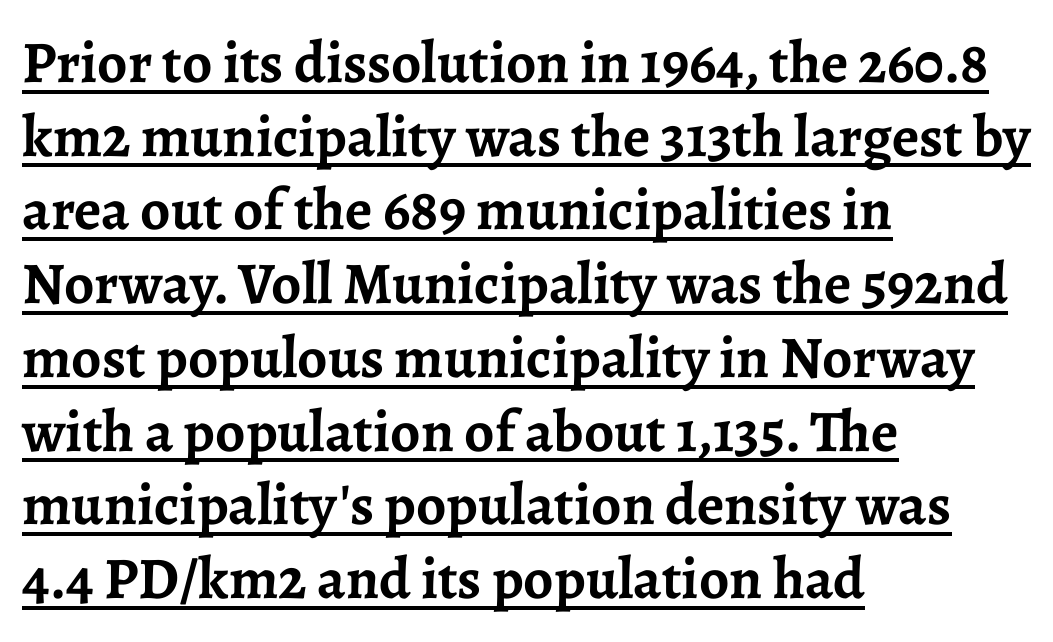
The rendering shows small feet on the letterforms — a serif design. Teacher's note: observe the even left margin — that is flush-left alignment. Caption: bold face, heavy strokes. Rows of type keep a routine distance in the vertical direction. Short note: letters normally spaced.
